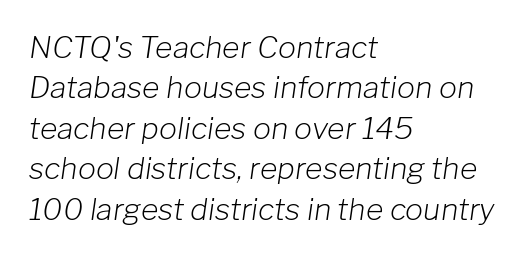
Q: Is the text bold? A: No.
Q: Is the text italic (slanted)? A: Yes, it leans right by about 8 degrees.
Q: Is the text underlined? A: No.
Q: How is the paragraph aligned? A: Left-aligned.
Q: Is the spacing between letters normal or unusually wide? A: Normal.
Q: Is the spacing between lines tight, normal or loose? A: Normal.
Q: Width (condensed, normal, or wide)? A: Normal.
Q: Stroke contrast? A: Low.
Q: x-height? A: Medium.
Q: Monospaced? A: No.
